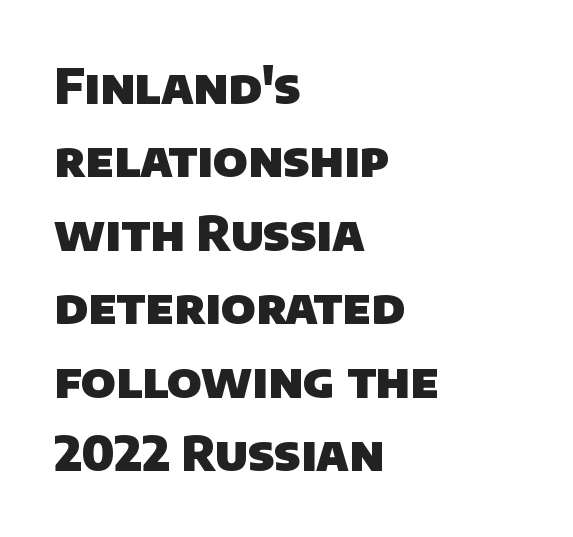
Q: Is the text bold? A: Yes.
Q: Is the typeface a serif or a sans-serif typeface? A: Sans-serif.
Q: Is the text underlined? A: No.
Q: How is the paragraph aligned? A: Left-aligned.
Q: Is the spacing between letters normal or unusually wide? A: Normal.
Q: Is the spacing between lines tight, normal or loose? A: Normal.
Q: Width (condensed, normal, or wide)? A: Normal.
Q: Stroke contrast? A: Low.
Q: x-height? A: Large.
Q: Monospaced? A: No.
